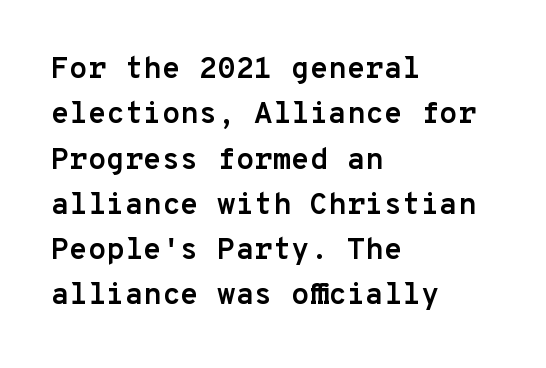
The image shows 30 px semibold sans-serif type, upright, monospaced; set left-aligned, normal line spacing (1.51x), normal letter spacing, not underlined; low stroke contrast and a medium x-height.
